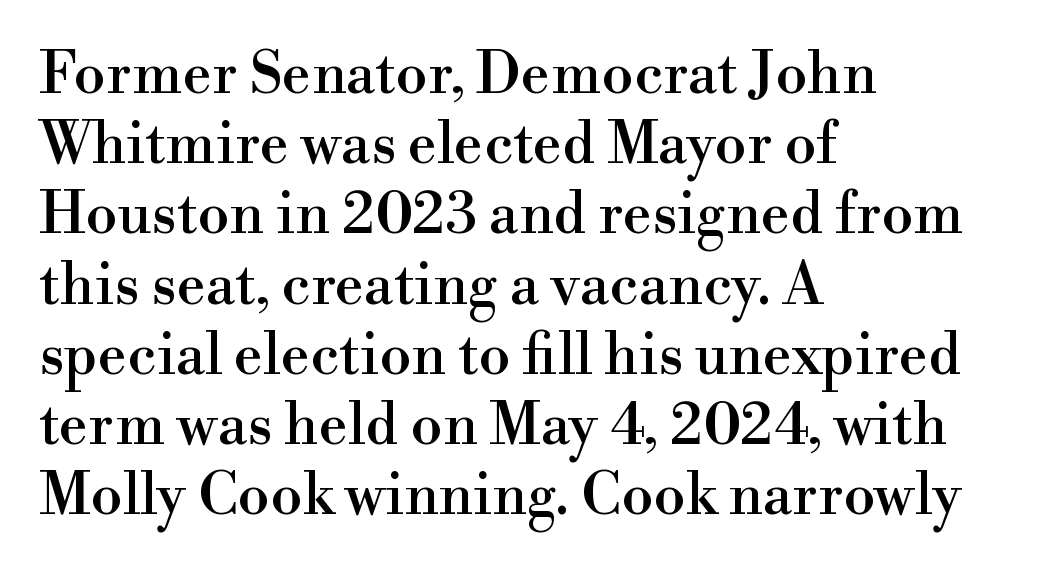
Q: Is the text italic (slanted)? A: No, it is upright.
Q: Is the typeface a serif or a sans-serif typeface? A: Serif.
Q: Is the text underlined? A: No.
Q: How is the paragraph aligned? A: Left-aligned.
Q: Is the spacing between letters normal or unusually wide? A: Normal.
Q: Width (condensed, normal, or wide)? A: Normal.
Q: x-height? A: Small.
Q: Monospaced? A: No.
